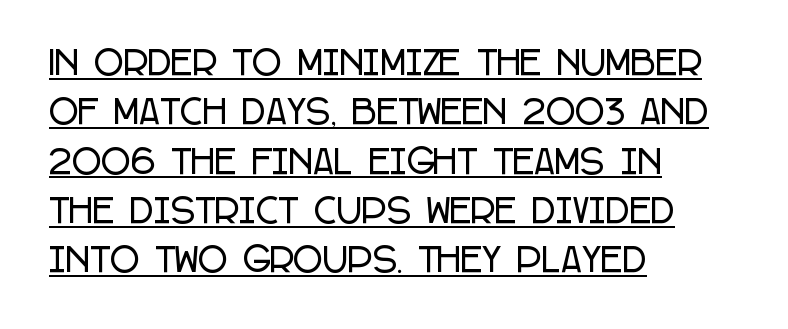
Q: Is the text italic (slanted)? A: No, it is upright.
Q: Is the typeface a serif or a sans-serif typeface? A: Sans-serif.
Q: Is the text underlined? A: Yes.
Q: How is the paragraph aligned? A: Left-aligned.
Q: Is the spacing between letters normal or unusually wide? A: Normal.
Q: Is the spacing between lines tight, normal or loose? A: Normal.
Q: Width (condensed, normal, or wide)? A: Condensed.
Q: Stroke contrast? A: Low.
Q: x-height? A: Large.
Q: Monospaced? A: No.
